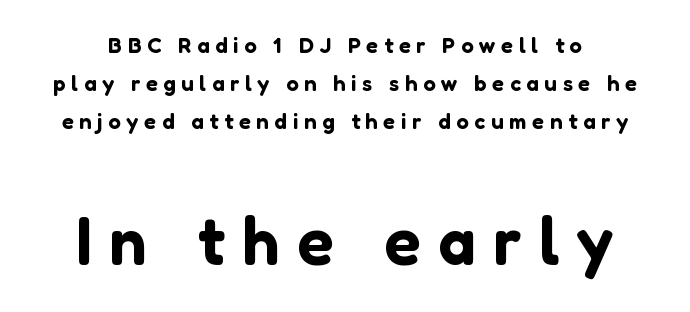
Q: Is the text italic (slanted)? A: No, it is upright.
Q: Is the typeface a serif or a sans-serif typeface? A: Sans-serif.
Q: Is the text underlined? A: No.
Q: Is the spacing between letters normal or unusually wide? A: Unusually wide.
Q: Which block of text is set in a larger size, the first (top) or the second (bottom)? A: The second (bottom) one.
Q: Width (condensed, normal, or wide)? A: Normal.
Q: Stroke contrast? A: Low.
Q: x-height? A: Medium.
Q: Monospaced? A: No.
